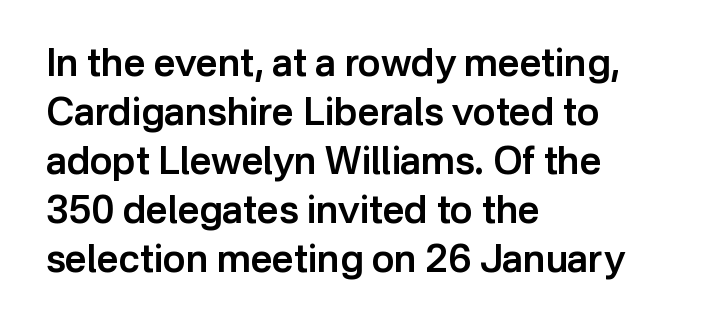
The image shows 38 px semibold sans-serif type, upright; set left-aligned, normal line spacing (1.29x), normal letter spacing, not underlined; low stroke contrast and a medium x-height.
